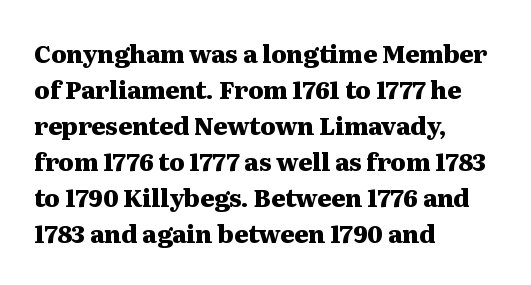
{"italic": "no", "bold": "yes", "underline": "no", "align": "left", "line_spacing": "normal", "line_spacing_ratio": 1.5, "letter_spacing": "normal", "letter_spacing_em": 0.0, "glyph_px": 24}
